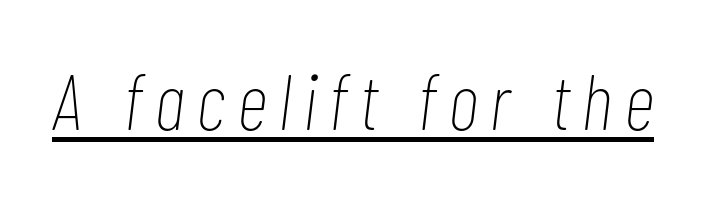
Q: Is the text bold? A: No.
Q: Is the text italic (slanted)? A: Yes, it leans right by about 7 degrees.
Q: Is the text underlined? A: Yes.
Q: Width (condensed, normal, or wide)? A: Condensed.
Q: Stroke contrast? A: Low.
Q: x-height? A: Medium.
Q: Monospaced? A: No.
